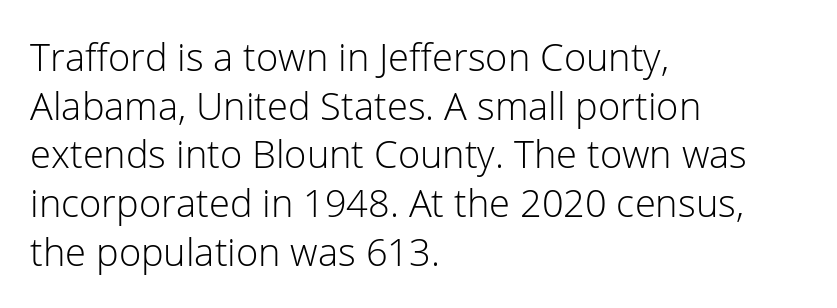
The image shows 38 px light sans-serif type, upright; set left-aligned, normal line spacing (1.28x), normal letter spacing, not underlined; low stroke contrast and a medium x-height.
